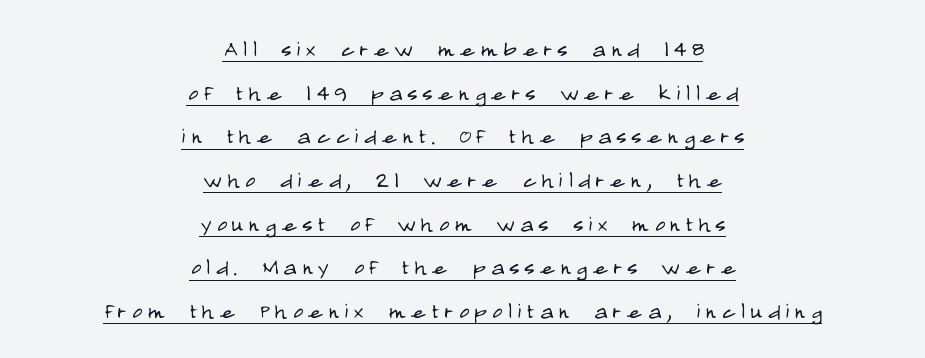
Q: Is the text bold? A: No.
Q: Is the text italic (slanted)? A: No, it is upright.
Q: Is the typeface a serif or a sans-serif typeface? A: Sans-serif.
Q: Is the text underlined? A: Yes.
Q: How is the paragraph aligned? A: Centered.
Q: Is the spacing between lines tight, normal or loose? A: Normal.
Q: Width (condensed, normal, or wide)? A: Condensed.
Q: Stroke contrast? A: Low.
Q: x-height? A: Large.
Q: Monospaced? A: No.
